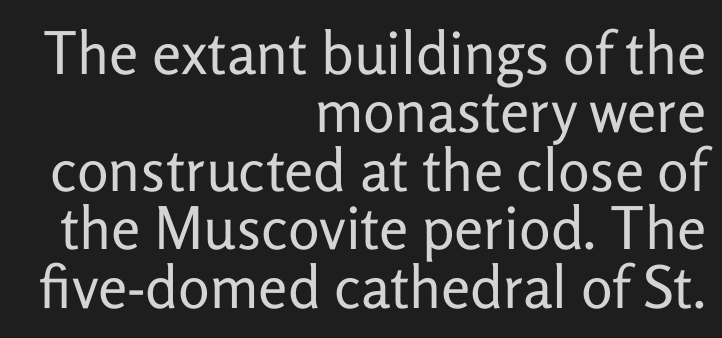
Q: Is the text bold? A: No.
Q: Is the text italic (slanted)? A: No, it is upright.
Q: Is the typeface a serif or a sans-serif typeface? A: Sans-serif.
Q: Is the text underlined? A: No.
Q: How is the paragraph aligned? A: Right-aligned.
Q: Is the spacing between letters normal or unusually wide? A: Normal.
Q: Is the spacing between lines tight, normal or loose? A: Tight.
Q: Width (condensed, normal, or wide)? A: Normal.
Q: Stroke contrast? A: Low.
Q: x-height? A: Medium.
Q: Monospaced? A: No.
